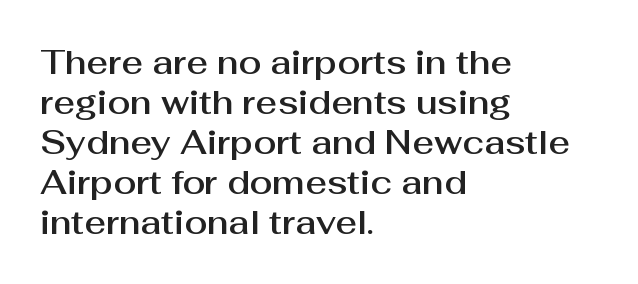
Q: Is the text italic (slanted)? A: No, it is upright.
Q: Is the typeface a serif or a sans-serif typeface? A: Sans-serif.
Q: Is the text underlined? A: No.
Q: How is the paragraph aligned? A: Left-aligned.
Q: Is the spacing between letters normal or unusually wide? A: Normal.
Q: Width (condensed, normal, or wide)? A: Normal.
Q: Stroke contrast? A: Medium.
Q: x-height? A: Medium.
Q: Monospaced? A: No.
